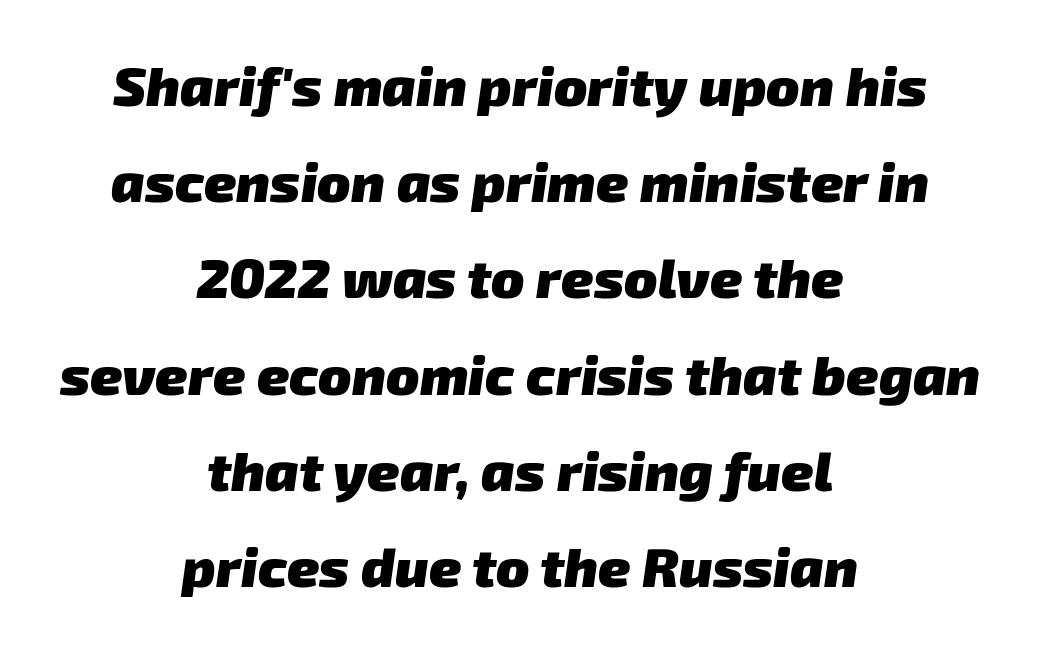
You could call the tracking neutral — neither tight nor loose. I'd call this a sans setting — the letters go barefoot. Looks like regular typesetting: each glyph gets only the width it needs. Underlining? Definitely not there. The sample has been set heavy, in full bold.
